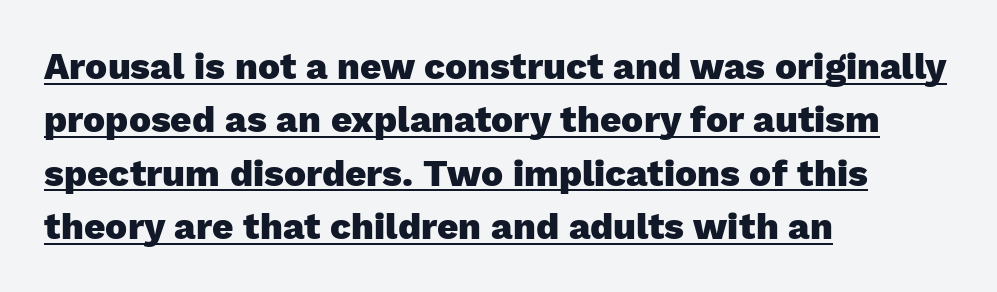
The image shows 37 px heavy sans-serif type, upright; set left-aligned, normal line spacing (1.44x), normal letter spacing, underlined; low stroke contrast and a medium x-height.
